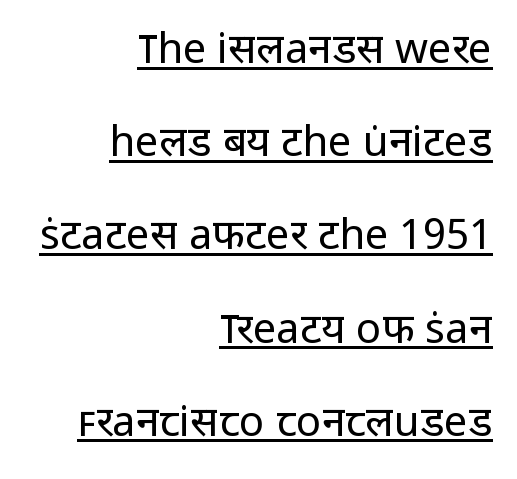
The font is comparable to plain body text, perhaps lighter. Rows of type keep a wide berth in the vertical direction. Each letter keeps its own natural width here, so spacing adapts to shape. The setting favours the right margin, as signatures and pull-quotes sometimes do.
